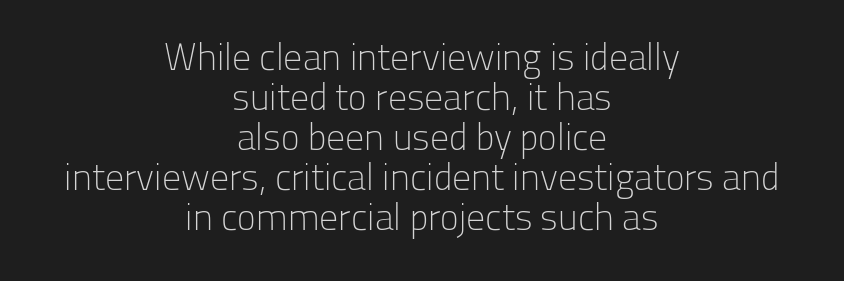
{"serif": "no", "italic": "no", "bold": "no", "weight": "light", "width": "normal", "stroke_contrast": "low", "x_height": "medium", "monospaced": "no", "underline": "no", "align": "center", "line_spacing": "tight", "line_spacing_ratio": 1.05, "letter_spacing": "normal", "letter_spacing_em": 0.0, "glyph_px": 38}
